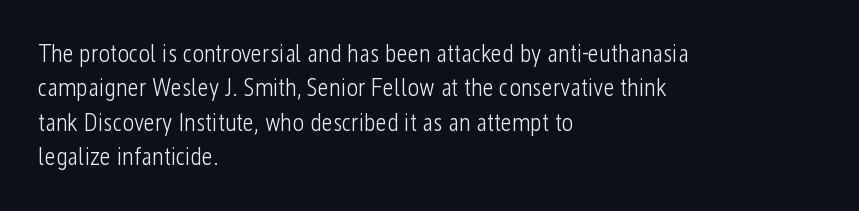
Q: Is the text bold? A: No.
Q: Is the text italic (slanted)? A: No, it is upright.
Q: Is the text underlined? A: No.
Q: How is the paragraph aligned? A: Left-aligned.
Q: Is the spacing between letters normal or unusually wide? A: Normal.
Q: Is the spacing between lines tight, normal or loose? A: Normal.
